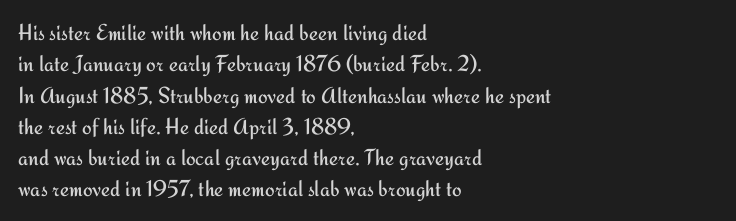
{"italic": "no", "bold": "no", "underline": "no", "align": "left", "line_spacing": "normal", "line_spacing_ratio": 1.36, "letter_spacing": "normal", "letter_spacing_em": 0.0, "glyph_px": 23}
